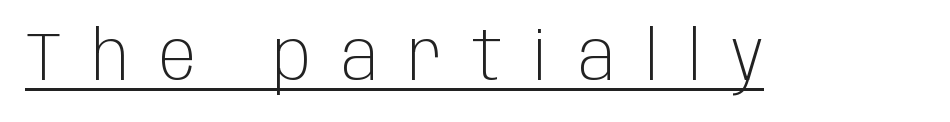
This rendering widens character spacing well past its baseline value. A sans-serif font was chosen for this passage. This is roman type, the default non-slanted kind. These glyphs show unthickened strokes, regular width or finer. The face used here appears with an underline applied. Do the characters align in a grid? No, the font is proportional.
